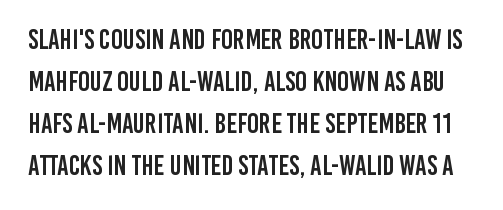
{"serif": "no", "italic": "no", "width": "condensed", "stroke_contrast": "low", "x_height": "large", "monospaced": "no", "underline": "no", "line_spacing": "normal", "line_spacing_ratio": 1.5, "letter_spacing": "normal", "letter_spacing_em": 0.0, "glyph_px": 28}
